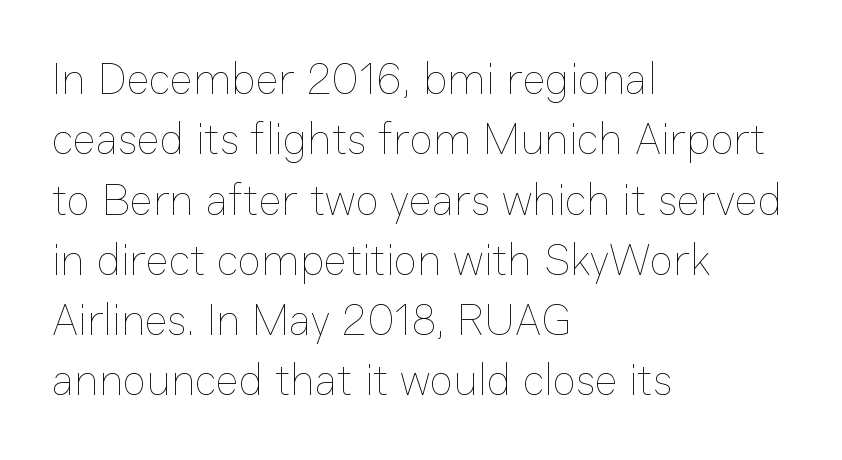
{"italic": "no", "bold": "no", "weight": "thin", "width": "normal", "stroke_contrast": "low", "x_height": "medium", "monospaced": "no", "underline": "no", "align": "left", "line_spacing": "normal", "line_spacing_ratio": 1.37, "letter_spacing": "normal", "letter_spacing_em": 0.0, "glyph_px": 44}
